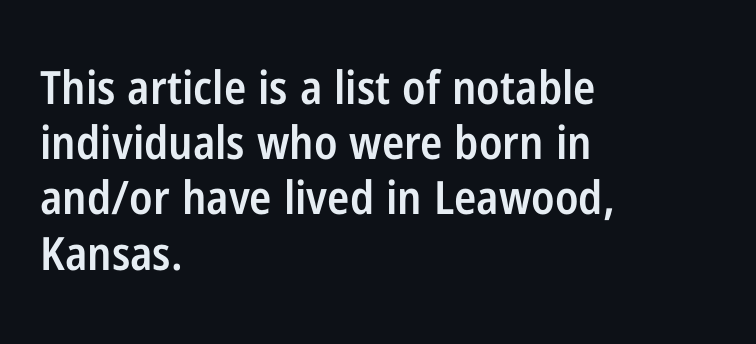
{"serif": "no", "italic": "no", "bold": "semi", "weight": "semibold", "width": "condensed", "stroke_contrast": "low", "x_height": "medium", "monospaced": "no", "underline": "no", "align": "left", "line_spacing_ratio": 1.2, "letter_spacing": "normal", "letter_spacing_em": 0.0, "glyph_px": 46}
